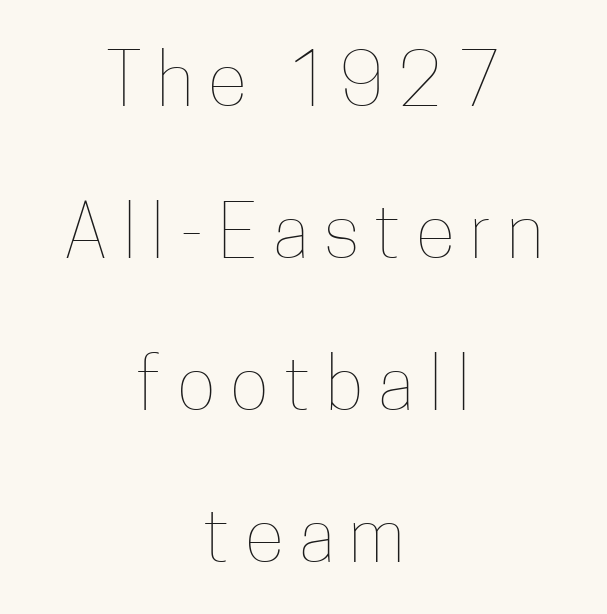
Any mark beneath the type? The region is blank. Looks like regular typesetting: each glyph gets only the width it needs. A typesetter would call this heavily tracked-out type. Centered paragraph, ragged on both sides. Vertical spacing — loose.
